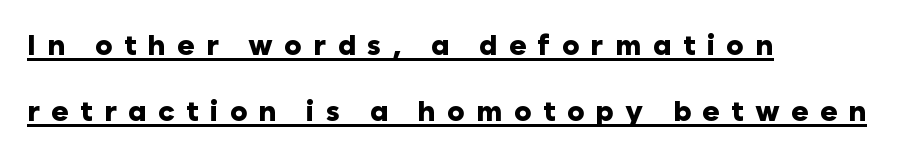
Plenty of ink on the page — the face is bold. The lines are spread far apart with generous leading. These lines are rendered in a variable-pitch font. Is the block centered? No — it sits flush against the left margin. The gaps between neighbouring characters are conspicuously large.
